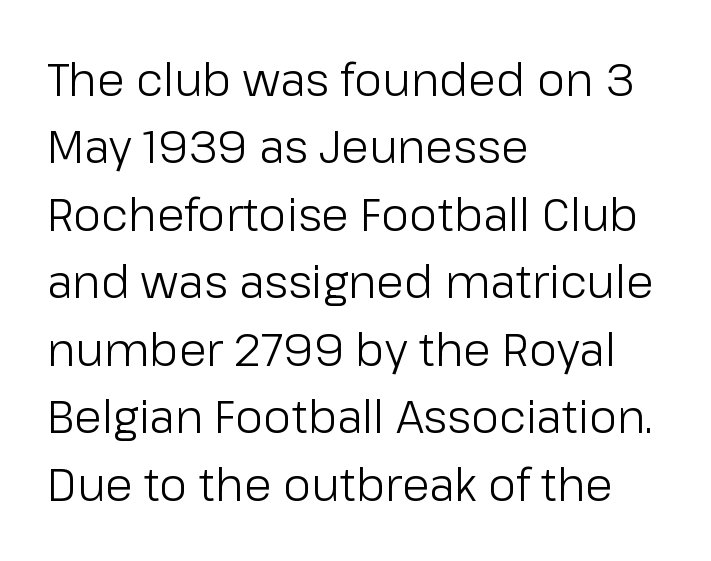
The image shows 45 px light sans-serif type, upright; set left-aligned, normal line spacing (1.5x), normal letter spacing, not underlined; low stroke contrast and a medium x-height.
